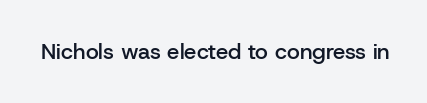
Q: Is the text bold? A: Semi-bold.
Q: Is the text italic (slanted)? A: No, it is upright.
Q: Is the text underlined? A: No.
Q: Is the spacing between letters normal or unusually wide? A: Normal.
